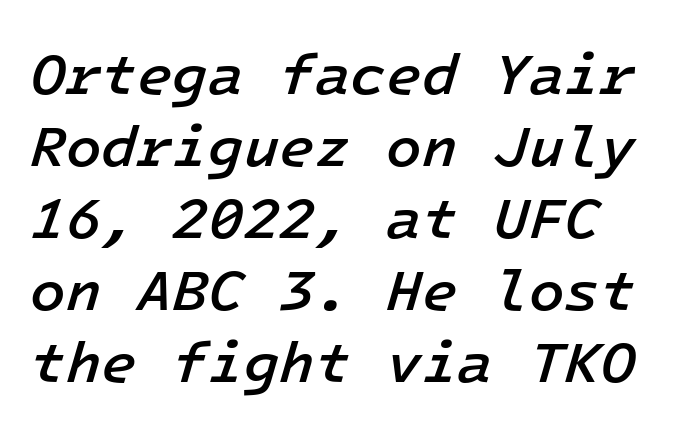
The words here are not underlined. Summary of weight: moderately heavy, a semibold. Monospaced: the letters line up in strict vertical columns. The text carries the slant typical of an italic or oblique font. Tracking here is standard; glyphs follow each other at the usual distance.
